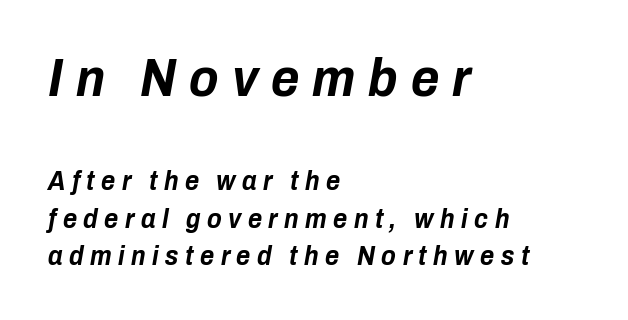
The image shows 54 px bold, condensed type, italic (leaning right); set left-aligned, normal line spacing (1.39x), unusually wide letter spacing (+0.24 em), not underlined; the first (top) block is 2.0x larger; low stroke contrast and a medium x-height.
